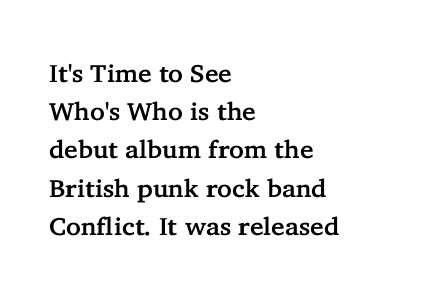
{"italic": "no", "underline": "no", "align": "left", "line_spacing": "normal", "line_spacing_ratio": 1.53, "letter_spacing": "normal", "letter_spacing_em": 0.0, "glyph_px": 25}
